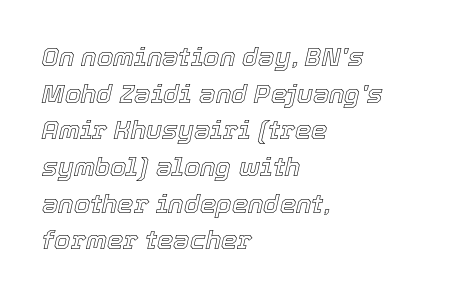
Compared with typical body copy, the letter spacing here is the same. Rows of type keep a routine distance in the vertical direction. Yep, that's italic — everything's leaning. These lines stack with their left ends in a neat column. Just letters on the line, the space beneath them empty.
